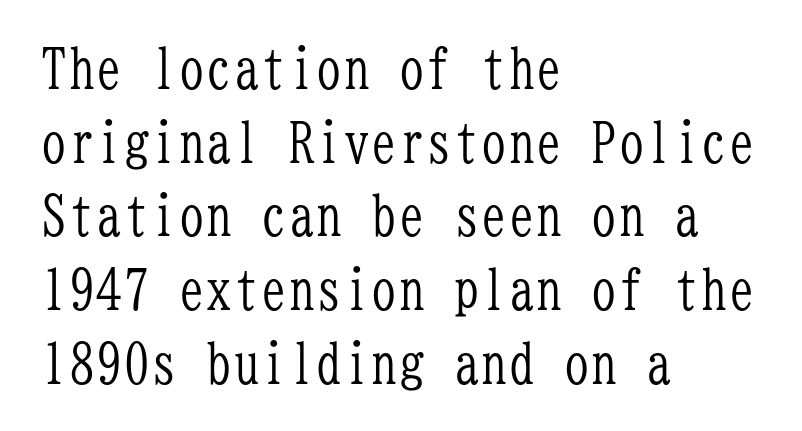
The image shows 55 px light, condensed serif type, upright, monospaced; set left-aligned, normal line spacing (1.34x), normal letter spacing, not underlined; low stroke contrast and a medium x-height.
